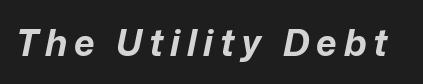
Q: Is the text bold? A: Yes.
Q: Is the text italic (slanted)? A: Yes, it leans right by about 12 degrees.
Q: Is the text underlined? A: No.
Q: Width (condensed, normal, or wide)? A: Normal.
Q: Stroke contrast? A: Low.
Q: x-height? A: Medium.
Q: Monospaced? A: No.
